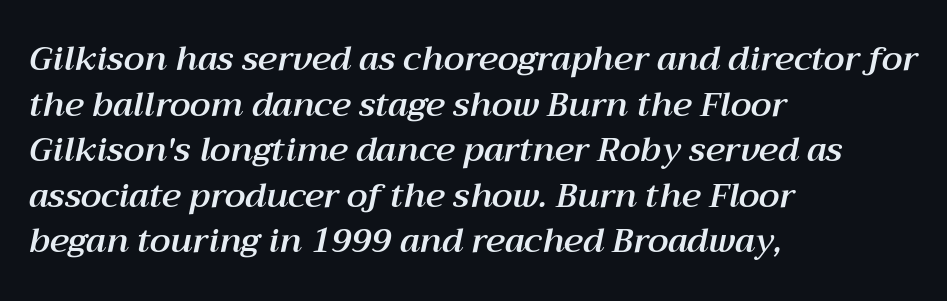
The image shows 34 px text type, italic (leaning right); set left-aligned, normal line spacing (1.34x), normal letter spacing, not underlined; medium stroke contrast and a medium x-height.
